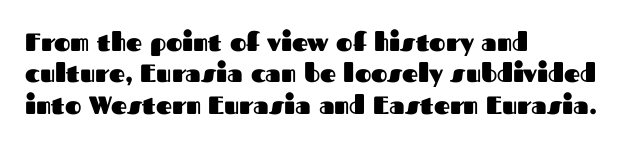
{"italic": "no", "bold": "yes", "underline": "no", "align": "left", "line_spacing": "normal", "line_spacing_ratio": 1.26, "letter_spacing": "normal", "letter_spacing_em": 0.0, "glyph_px": 25}
